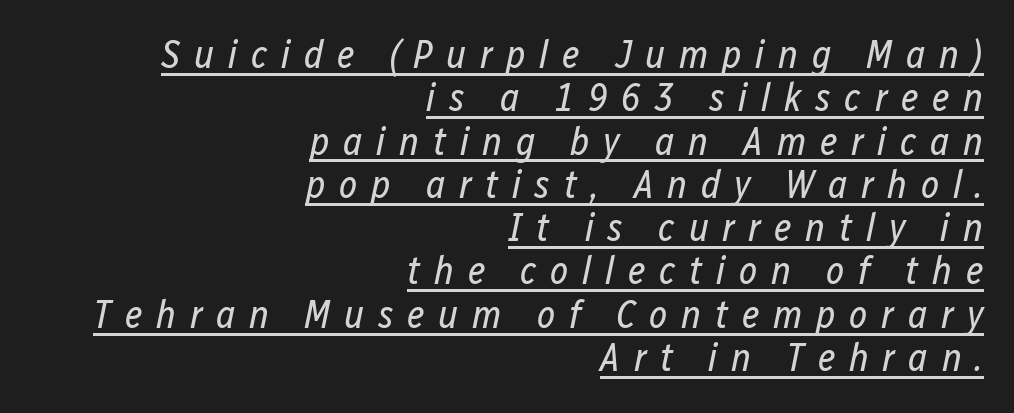
This sample is right-justified, so line beginnings fall wherever the words allow. Think of a printed novel: that variable character pitch is what you see here. You could barely slide anything between these rows. Counters stay open thanks to moderate or lighter strokes. Glyph-to-glyph distance is far greater than everyday printed text. This is oblique type, the kind used for emphasis or titles.
